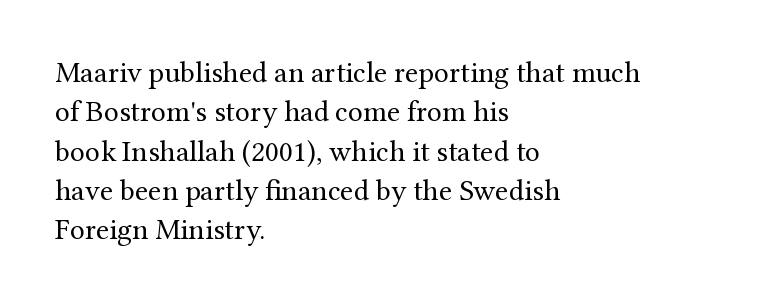
{"serif": "yes", "italic": "no", "bold": "no", "weight": "regular", "width": "normal", "stroke_contrast": "medium", "x_height": "medium", "monospaced": "no", "underline": "no", "align": "left", "line_spacing": "normal", "line_spacing_ratio": 1.31, "letter_spacing": "normal", "letter_spacing_em": 0.0, "glyph_px": 30}
